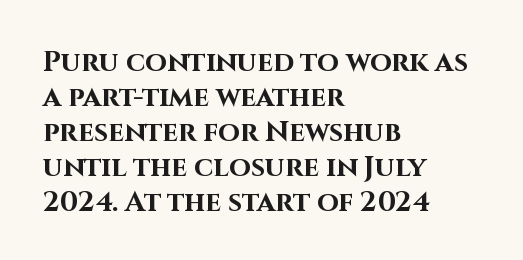
{"serif": "no", "italic": "no", "bold": "yes", "weight": "bold", "width": "normal", "stroke_contrast": "high", "x_height": "large", "monospaced": "no", "underline": "no", "align": "left", "line_spacing": "normal", "line_spacing_ratio": 1.25, "letter_spacing": "normal", "letter_spacing_em": 0.0, "glyph_px": 28}
